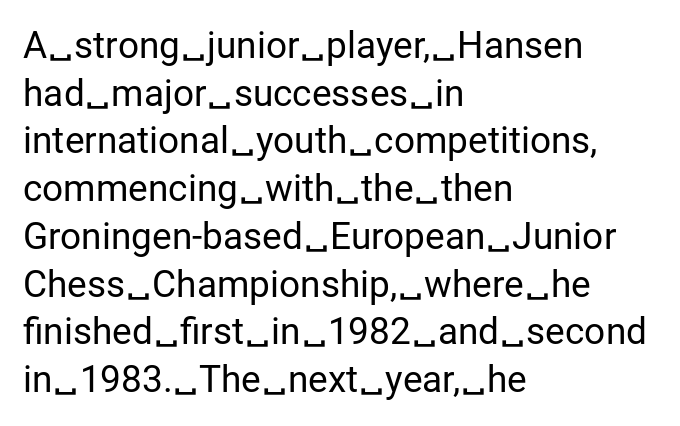
{"serif": "no", "italic": "no", "bold": "no", "weight": "regular", "width": "normal", "stroke_contrast": "low", "x_height": "medium", "monospaced": "no", "underline": "no", "align": "left", "line_spacing": "normal", "line_spacing_ratio": 1.29, "letter_spacing": "normal", "letter_spacing_em": 0.0, "glyph_px": 37}
